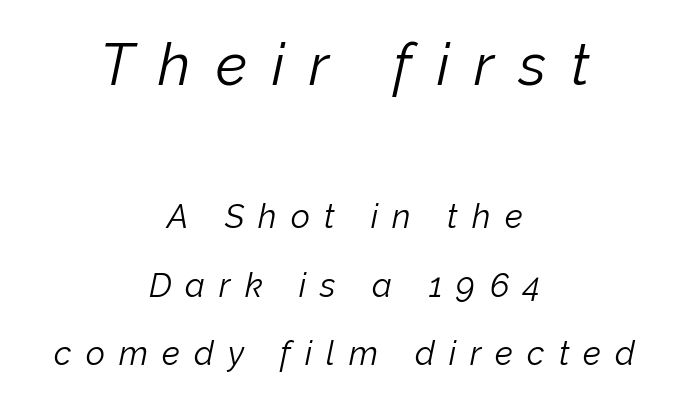
Casual observation: everything's sitting right in the middle. These lines were composed using italics. Which chunk is bigger? The first one — the top block dwarfs the bottom. Each row of text sits above clean, open space. Loosely led — the rows are spread out. Short note: letters widely spaced.
